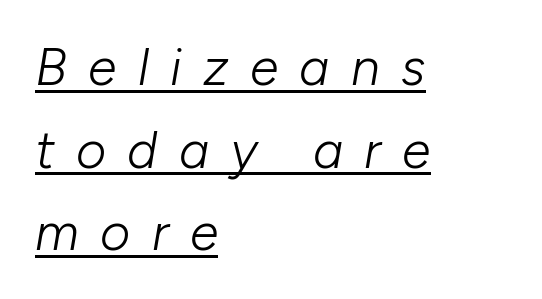
{"italic": "yes", "lean": "right", "slant_degrees": 10, "bold": "no", "weight": "light", "width": "normal", "stroke_contrast": "low", "x_height": "medium", "monospaced": "no", "underline": "yes", "align": "left", "line_spacing": "normal", "line_spacing_ratio": 1.59, "letter_spacing": "wide", "letter_spacing_em": 0.41, "glyph_px": 52}
